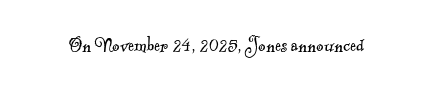
Students, note that the glyphs here touch the page at normal intervals. Any mark beneath the type? The region is blank. Is this a heavy cut? Hardly; it is regular or lighter.
